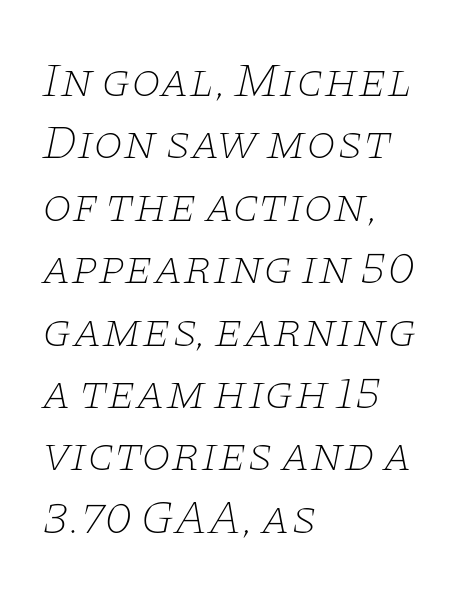
Lines of text with bare space underneath. Yep, those are serifs on the letters. This sample has the flowing, uneven cadence of proportional lettering. Leftover space on each line is placed entirely after the last word. The rows are spaced the way most documents space them. When letters slant like this, we call the style italic.
